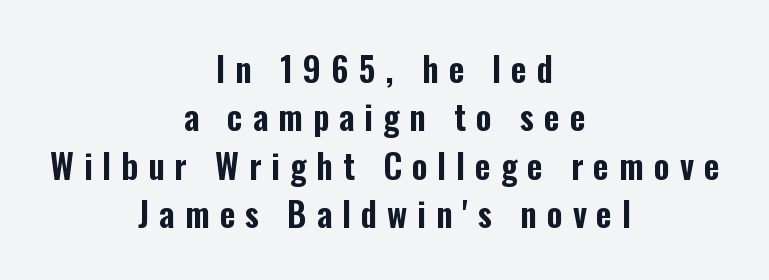
Q: Is the text italic (slanted)? A: No, it is upright.
Q: Is the typeface a serif or a sans-serif typeface? A: Sans-serif.
Q: Is the text underlined? A: No.
Q: How is the paragraph aligned? A: Centered.
Q: Is the spacing between letters normal or unusually wide? A: Unusually wide.
Q: Is the spacing between lines tight, normal or loose? A: Normal.
Q: Width (condensed, normal, or wide)? A: Condensed.
Q: Stroke contrast? A: Low.
Q: x-height? A: Medium.
Q: Monospaced? A: No.
